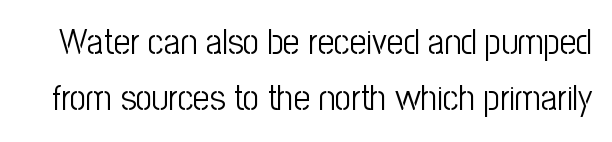
The image shows 36 px light, condensed sans-serif type, upright; set normal line spacing (1.55x), normal letter spacing, not underlined; low stroke contrast and a medium x-height.
